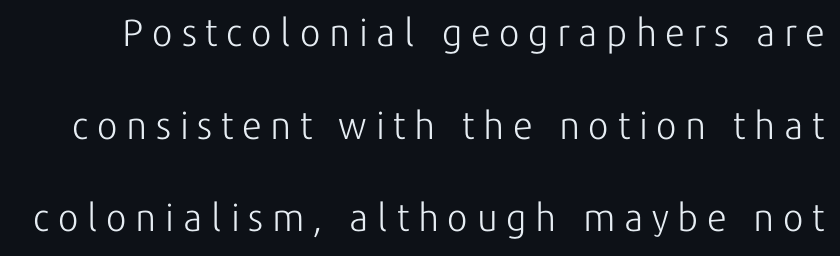
The image shows 38 px light sans-serif type, upright; set loose line spacing (2.44x), unusually wide letter spacing (+0.23 em), not underlined; low stroke contrast and a medium x-height.
